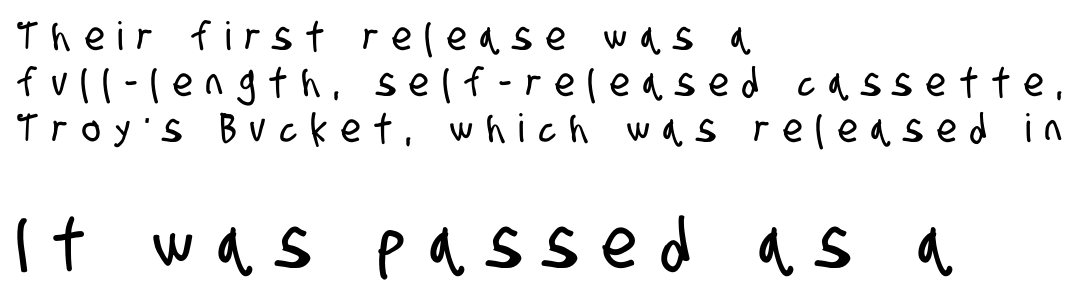
Unlike a traditional serif, this face leaves its strokes unadorned. Note: smaller setting up top, larger setting below. Character widths vary here, with narrow letters taking less room than wide ones. Left-aligned paragraph, ragged on the right. This sample uses expanded letter spacing, leaving extra air between glyphs. Honestly, there is no underline to notice here at all.
